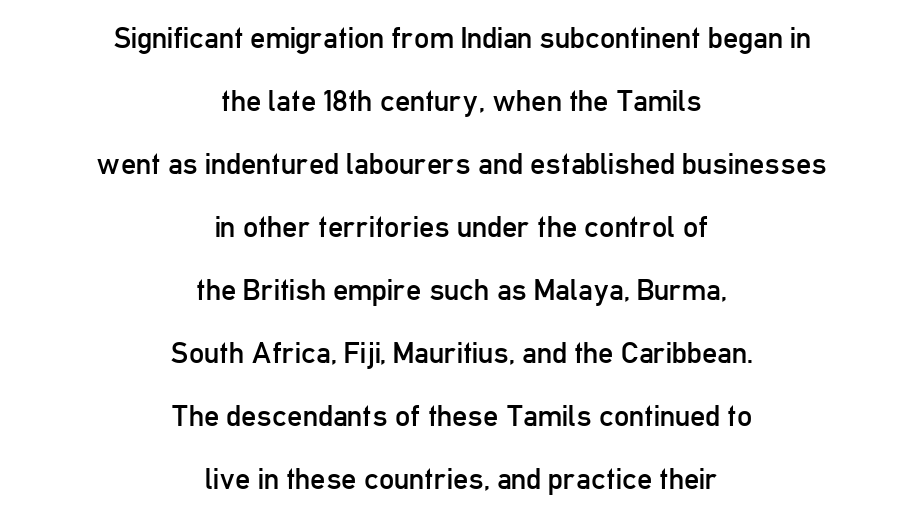
The image shows 30 px regular-weight, condensed sans-serif type, upright; set centered, loose line spacing (2.1x), normal letter spacing, not underlined; low stroke contrast and a medium x-height.
